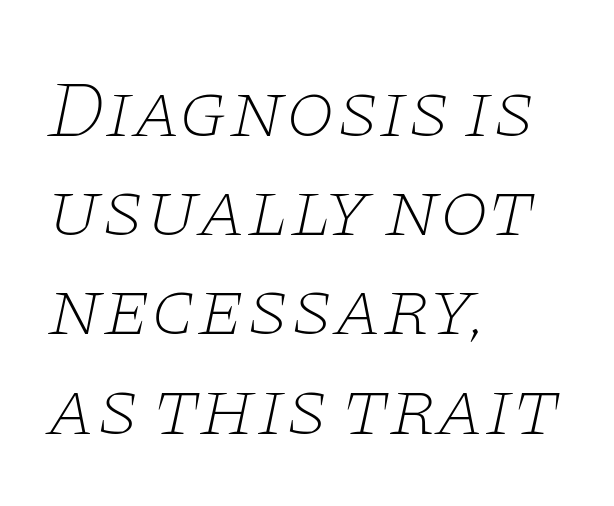
The foot of each line stays bare and open. Classification — serif. Every row of glyphs begins at an identical x-position on the left. Looking at the ascenders, they clearly lean. Standard letterfit; no display-style spreading of the glyphs. Weight class: somewhere from thin through regular.
